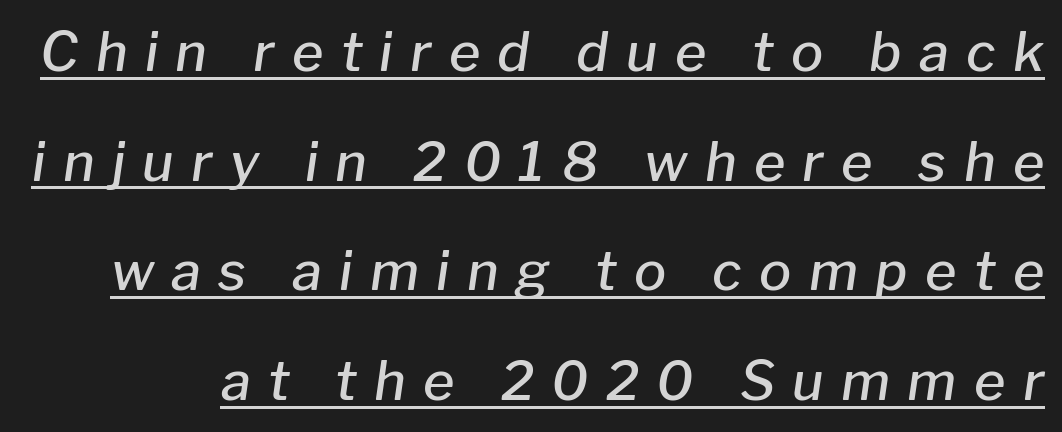
The image shows 54 px semibold type, italic (leaning right); set loose line spacing (2.03x), unusually wide letter spacing (+0.32 em), underlined; low stroke contrast and a medium x-height.
